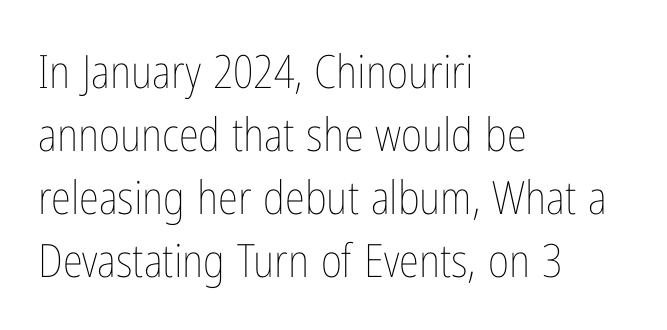
Line starts are locked; line ends wander. Think of a printed novel: that variable character pitch is what you see here. The letters stand upright; this is a roman face. A typesetter would call this zero additional tracking. The strip under each line holds only bare page. One glance says typical: line gaps are just what's usual.
